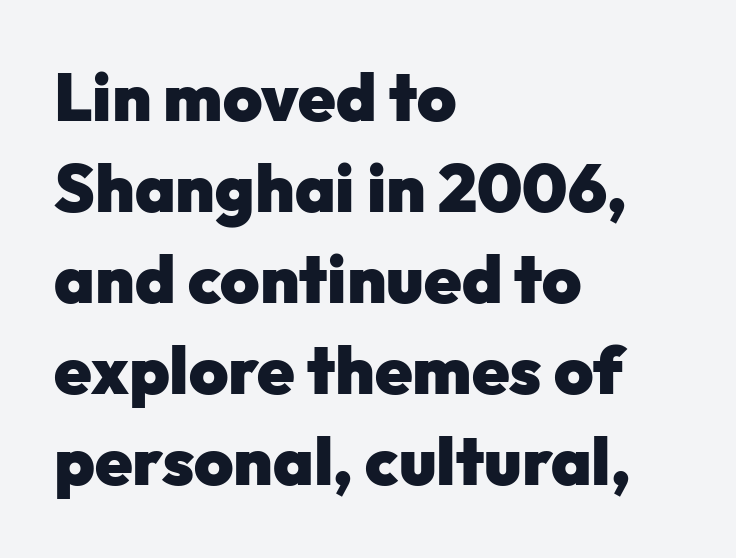
The image shows 67 px heavy sans-serif type, upright; set left-aligned, normal line spacing (1.36x), normal letter spacing, not underlined; low stroke contrast and a medium x-height.
